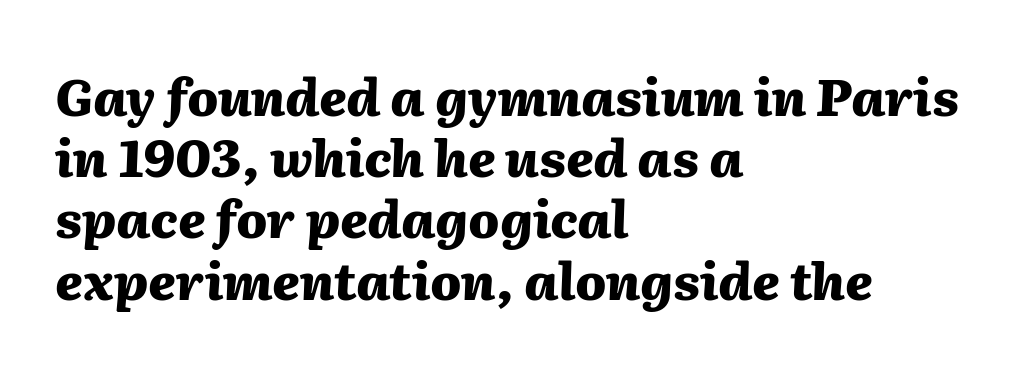
The gaps between neighbouring characters are ordinary and unremarkable. A classic flush-left, rag-right setting is used for this passage. This sample uses an oblique cut, with every glyph tilted off the vertical. The foot of each line stays bare and open. Heft: maximum for text — a bold. Note the varied advance widths — an 'i' is clearly narrower than an 'm'.
